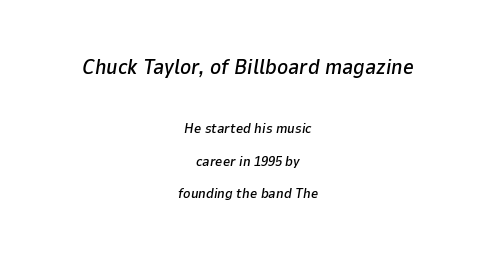
The image shows 21 px text type, italic (leaning right); set centered, loose line spacing (2.34x), normal letter spacing, not underlined; the first (top) block is 1.5x larger.
